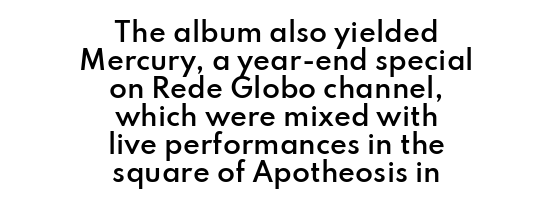
The image shows 26 px text type, upright; set centered, tight line spacing (1.08x), normal letter spacing, not underlined.
